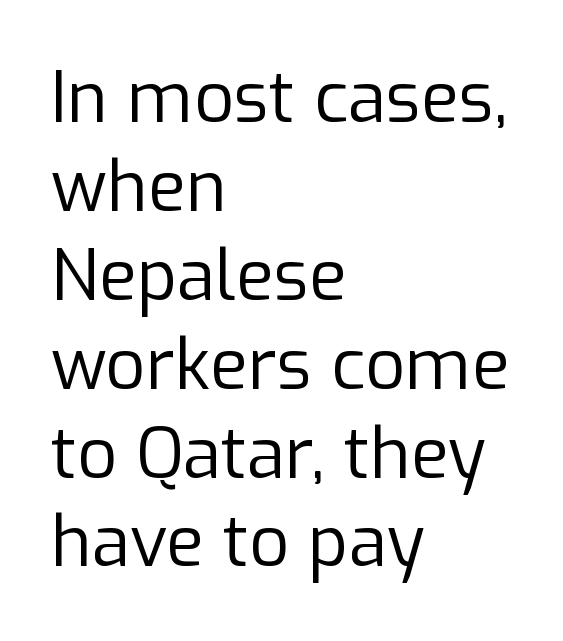
{"serif": "no", "italic": "no", "bold": "no", "weight": "regular", "width": "normal", "stroke_contrast": "low", "x_height": "medium", "monospaced": "no", "underline": "no", "align": "left", "line_spacing": "normal", "line_spacing_ratio": 1.27, "letter_spacing": "normal", "letter_spacing_em": 0.0, "glyph_px": 70}
